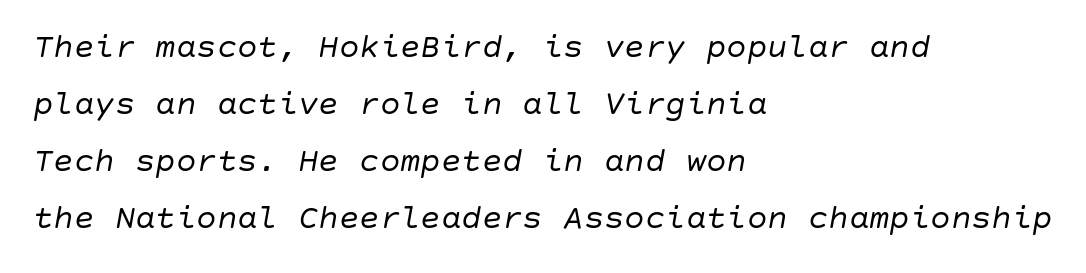
The whole block is typeset with a tilt. The characters are drawn with everyday or finer stroke widths. The face used here is rendered with its standard letterfit. Horizontal bands of white between lines are of average thickness. Unmarked baselines from the first word to the last. Layout note: lines flush left.
